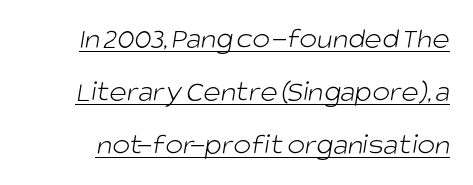
The image shows 30 px light sans-serif type; set line spacing 1.77x, normal letter spacing, underlined; low stroke contrast and a large x-height.
